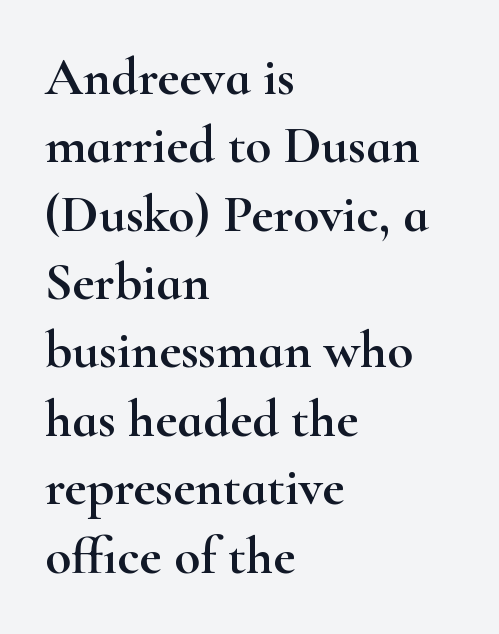
The image shows 53 px wide serif type, upright; set left-aligned, normal line spacing (1.29x), normal letter spacing, not underlined; high stroke contrast and a small x-height.
